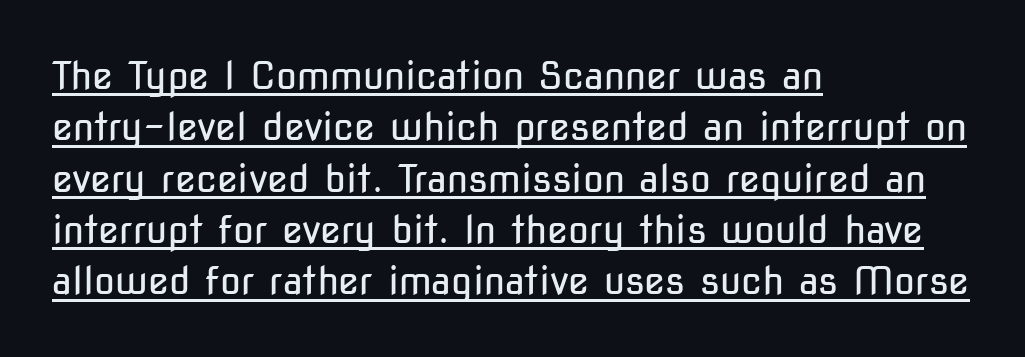
The image shows 38 px regular-weight, condensed sans-serif type, upright; set left-aligned, normal line spacing (1.35x), normal letter spacing, underlined; low stroke contrast and a medium x-height.
